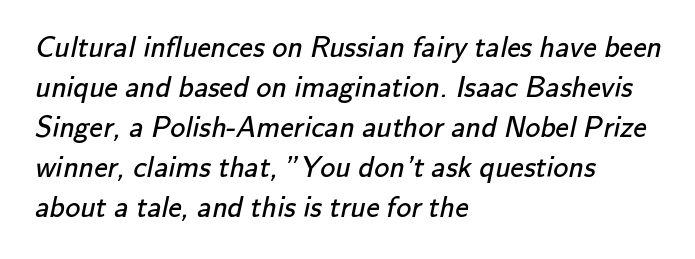
{"serif": "no", "bold": "no", "weight": "regular", "width": "normal", "stroke_contrast": "low", "x_height": "small", "monospaced": "no", "underline": "no", "align": "left", "line_spacing": "normal", "line_spacing_ratio": 1.33, "letter_spacing": "normal", "letter_spacing_em": 0.0, "glyph_px": 30}
